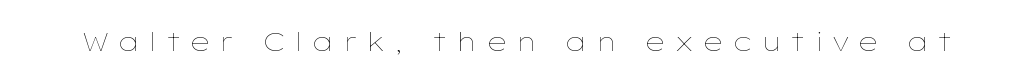
The image shows 26 px text type, upright; set unusually wide letter spacing (+0.32 em), not underlined.
